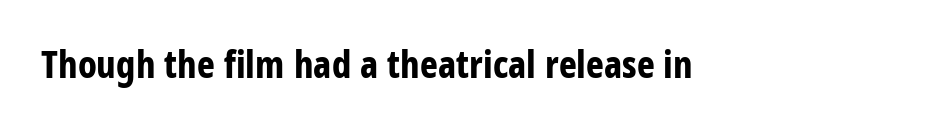
{"serif": "no", "italic": "no", "bold": "yes", "weight": "bold", "width": "condensed", "stroke_contrast": "low", "x_height": "large", "monospaced": "no", "underline": "no", "letter_spacing": "normal", "letter_spacing_em": 0.0, "glyph_px": 38}
